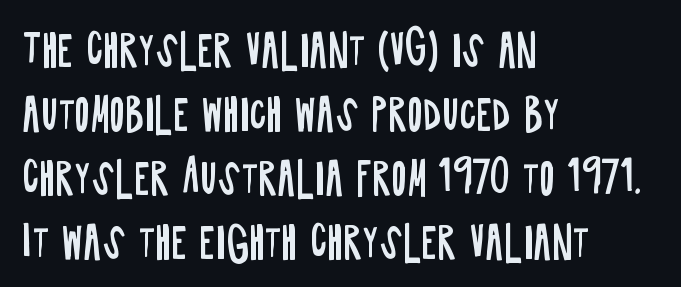
{"serif": "no", "italic": "no", "bold": "no", "weight": "regular", "width": "condensed", "stroke_contrast": "low", "x_height": "large", "monospaced": "no", "underline": "no", "align": "left", "line_spacing": "normal", "line_spacing_ratio": 1.52, "letter_spacing": "normal", "letter_spacing_em": 0.0, "glyph_px": 42}
